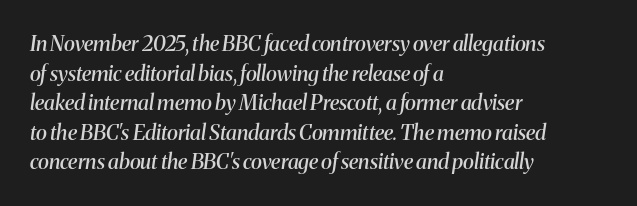
Does the weight exceed regular? Yes, but only to semibold. Baseline-to-baseline distance is the conventional proportion of letter height. Reading down the block, your eye returns to a fixed left position each line. Has an underline been added? It has not. Short note: letters normally spaced. Quick note: italic.
